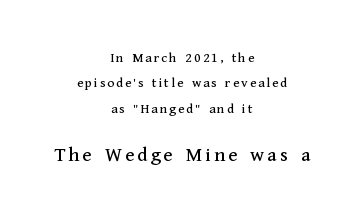
Q: Is the text italic (slanted)? A: No, it is upright.
Q: Is the text underlined? A: No.
Q: How is the paragraph aligned? A: Centered.
Q: Which block of text is set in a larger size, the first (top) or the second (bottom)? A: The second (bottom) one.
